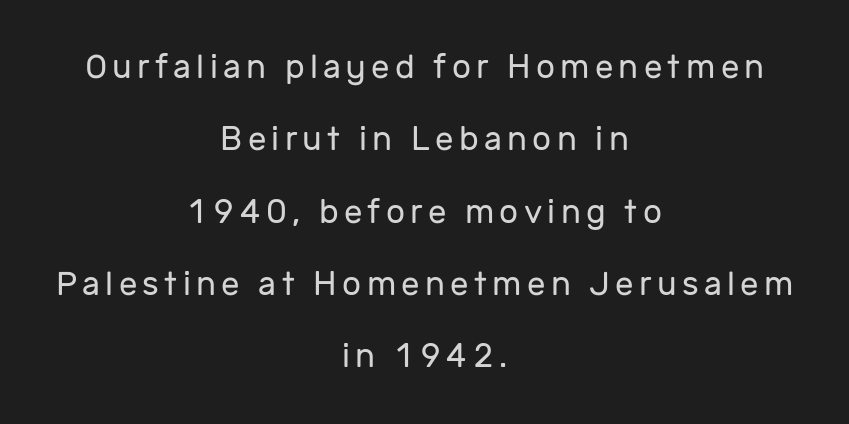
Where is the straight margin? There isn't one; the lines are centered. The lettering holds an erect, upright posture throughout. Letters rest on an invisible, unmarked baseline. Stems here are at most as thick as an everyday book face. The face used here is proportionally spaced, like ordinary book or web type.
